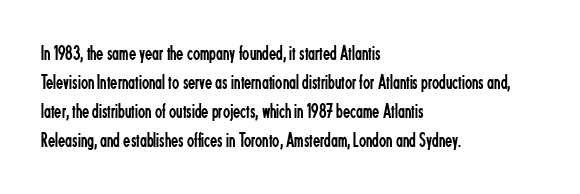
Letters rest on an invisible, unmarked baseline. Heaviness? Minimal to ordinary, like unemphasized prose. The rendering anchors every line to the left-hand side. The line-height multiplier appears to be the usual default.
